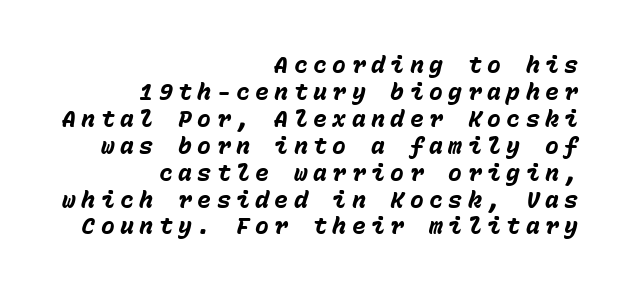
Someone cranked the tracking dial way up on this one. Casual observation: everything's shoved over to the right. This sample uses an oblique cut, with every glyph tilted off the vertical. Typographic density is high because the face is bold.
